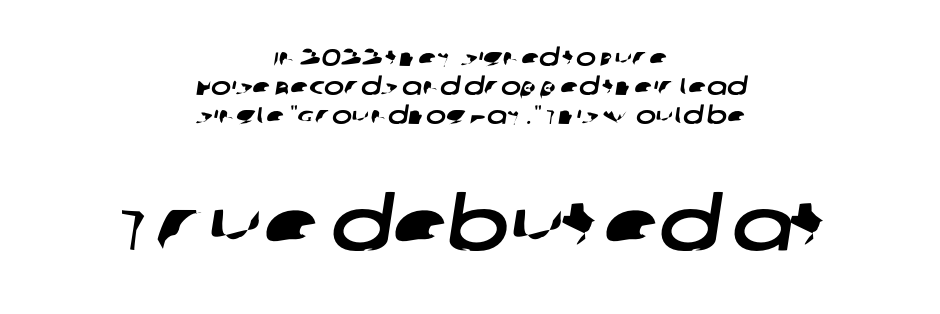
{"serif": "no", "width": "wide", "stroke_contrast": "low", "x_height": "large", "monospaced": "no", "underline": "no", "align": "center", "line_spacing_ratio": 1.21, "letter_spacing": "normal", "letter_spacing_em": 0.0, "larger_block": "second", "size_ratio": 3.04, "glyph_px": 73}
